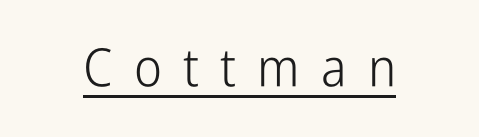
The glyphs in this specimen are sans serif. The passage shown is typed in a proportional face where columns would drift. The weight tops out at a normal text grade. The gaps between neighbouring characters are conspicuously large. What decoration does the sample have? An underline. No italicization has been applied; the sample stays upright.
